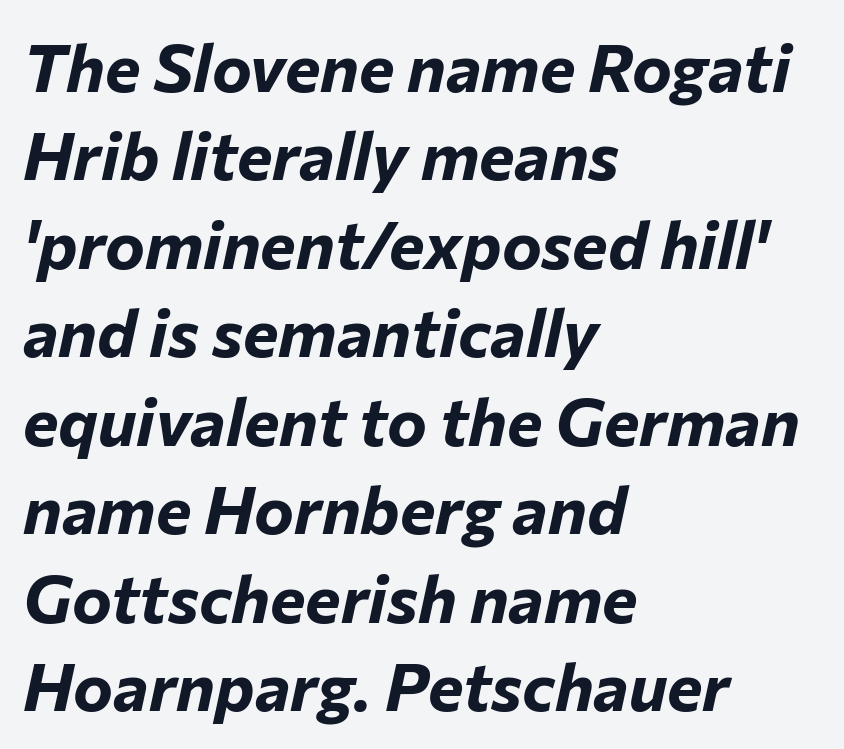
The image shows 67 px bold type, italic (leaning right); set left-aligned, normal line spacing (1.32x), normal letter spacing, not underlined; low stroke contrast and a medium x-height.
